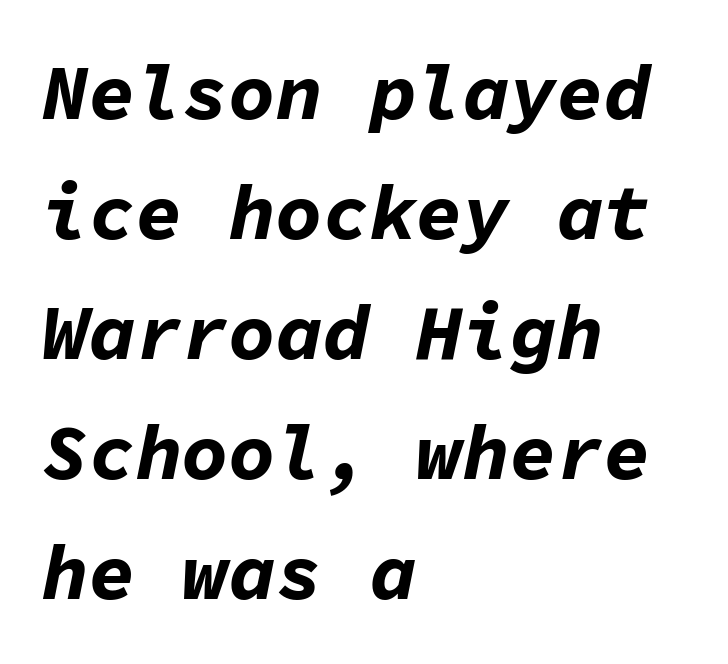
The image shows 78 px bold type, italic (leaning right), monospaced; set left-aligned, normal line spacing (1.54x), normal letter spacing, not underlined; low stroke contrast and a medium x-height.
